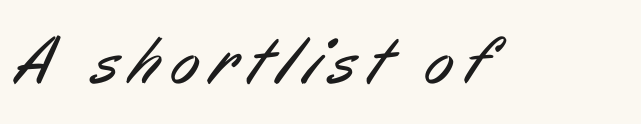
Q: Is the text bold? A: No.
Q: Is the typeface a serif or a sans-serif typeface? A: Sans-serif.
Q: Is the text underlined? A: No.
Q: Width (condensed, normal, or wide)? A: Condensed.
Q: Stroke contrast? A: Low.
Q: x-height? A: Medium.
Q: Monospaced? A: No.
